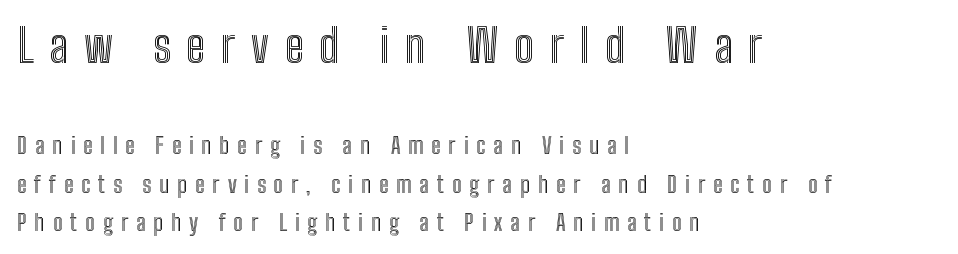
Q: Is the text italic (slanted)? A: No, it is upright.
Q: Is the text underlined? A: No.
Q: How is the paragraph aligned? A: Left-aligned.
Q: Is the spacing between letters normal or unusually wide? A: Unusually wide.
Q: Is the spacing between lines tight, normal or loose? A: Normal.
Q: Which block of text is set in a larger size, the first (top) or the second (bottom)? A: The first (top) one.
Q: Width (condensed, normal, or wide)? A: Condensed.
Q: x-height? A: Medium.
Q: Monospaced? A: No.
